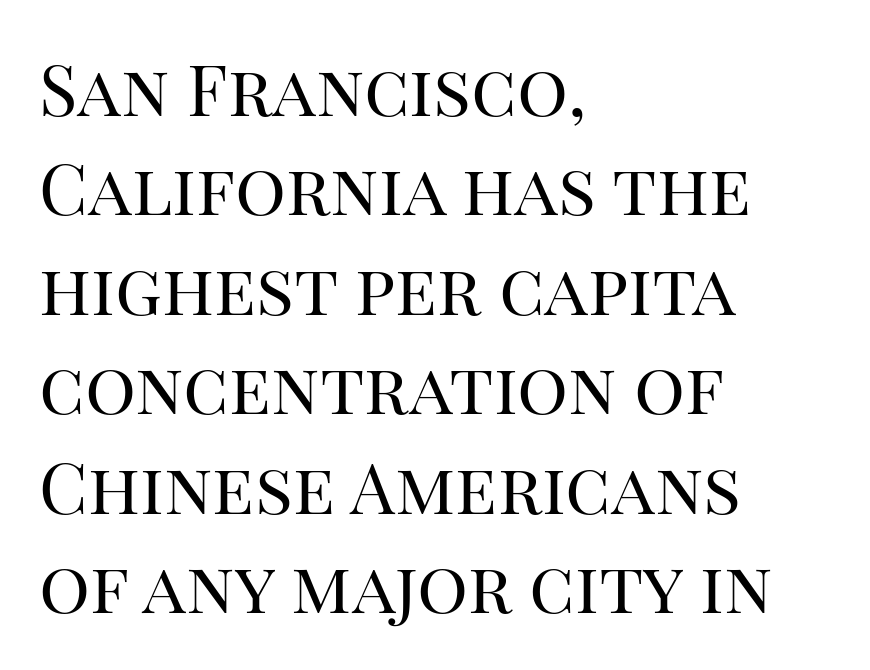
Q: Is the text bold? A: No.
Q: Is the text italic (slanted)? A: No, it is upright.
Q: Is the typeface a serif or a sans-serif typeface? A: Serif.
Q: Is the text underlined? A: No.
Q: How is the paragraph aligned? A: Left-aligned.
Q: Is the spacing between letters normal or unusually wide? A: Normal.
Q: Is the spacing between lines tight, normal or loose? A: Normal.
Q: Width (condensed, normal, or wide)? A: Normal.
Q: Stroke contrast? A: High.
Q: x-height? A: Large.
Q: Monospaced? A: No.
